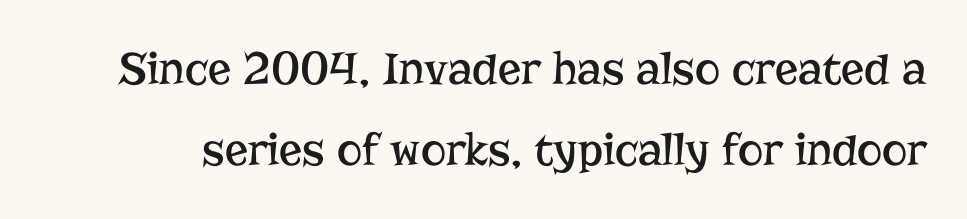
Notice how descenders clear the ascenders below comfortably — that's standard leading. The space beneath each line is pristine and unruled. The font family rendered here belongs to the serif group. Note the varied advance widths — an 'i' is clearly narrower than an 'm'.
